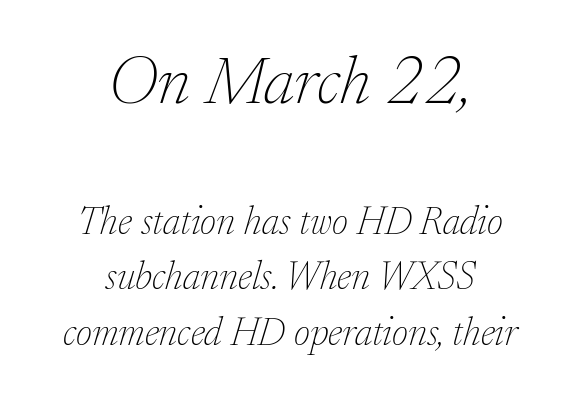
What stands out about the letter spacing? Nothing — it is the standard amount. Is this a heavy cut? Hardly; it is regular or lighter. Whoever set this made the first block the dominant, larger element. The glyphs are unaccompanied by any horizontal stroke below them. To sum up the face: it has serifs. Notice how descenders clear the ascenders below comfortably — that's standard leading.
